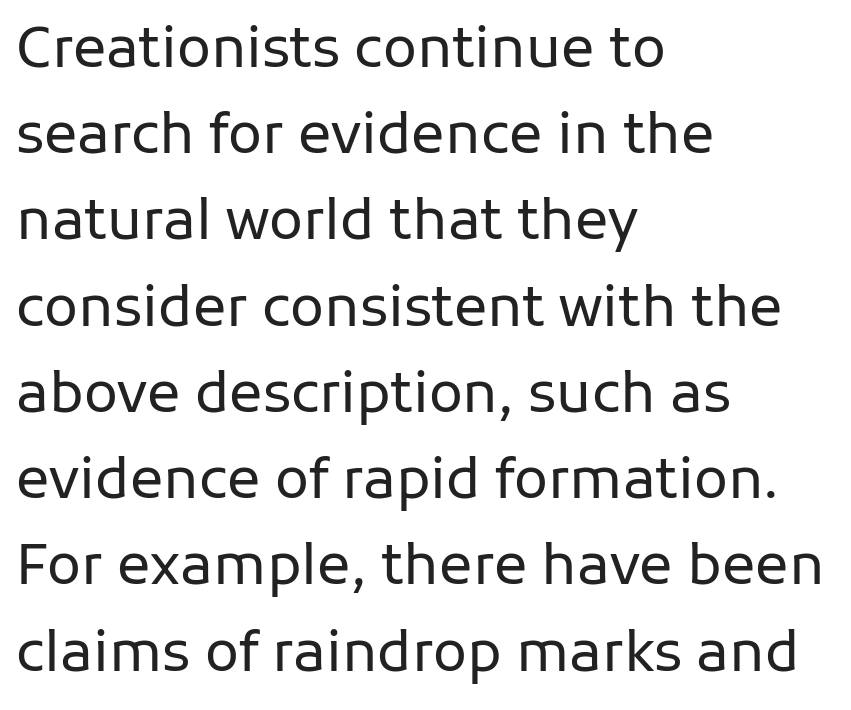
Q: Is the text bold? A: No.
Q: Is the text italic (slanted)? A: No, it is upright.
Q: Is the typeface a serif or a sans-serif typeface? A: Sans-serif.
Q: Is the text underlined? A: No.
Q: How is the paragraph aligned? A: Left-aligned.
Q: Is the spacing between letters normal or unusually wide? A: Normal.
Q: Is the spacing between lines tight, normal or loose? A: Normal.
Q: Width (condensed, normal, or wide)? A: Normal.
Q: Stroke contrast? A: Low.
Q: x-height? A: Medium.
Q: Monospaced? A: No.
